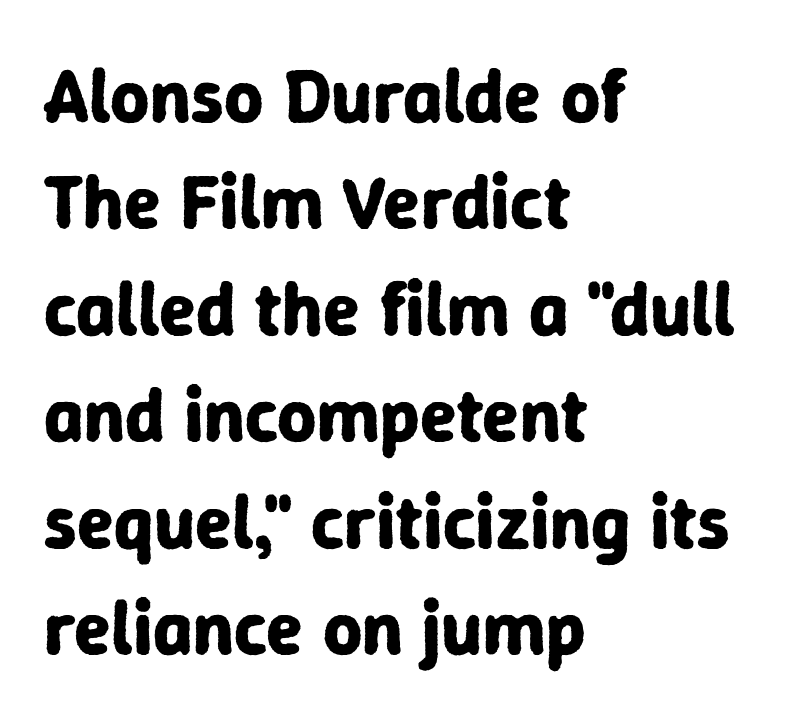
Any mark beneath the type? The region is blank. The tracking reads as untouched default to a designer's eye. The designer left line spacing at the default. Notice how the passage keeps a crisp vertical edge on the left only. The letters carry no serifs — their stems end cleanly without finishing strokes.
